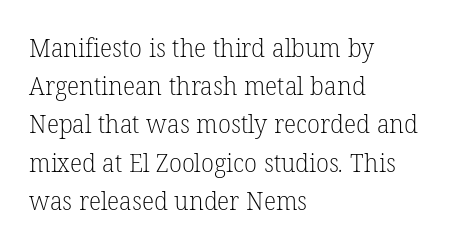
The image shows 26 px text type; set left-aligned, normal line spacing (1.47x), normal letter spacing, not underlined.
